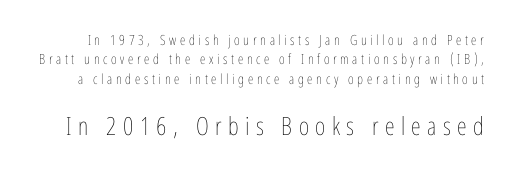
The lettering stays uniformly vertical, giving the passage a roman look. Each new line begins a customary step beneath the previous one. Beneath every word, the page is bare. Counters stay open thanks to moderate or lighter strokes. Between these two stacked blocks, the lower one wins on size.
